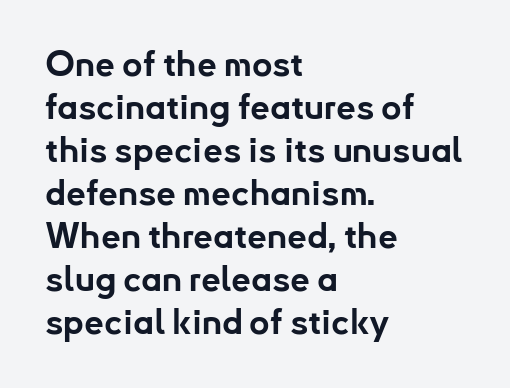
{"serif": "no", "italic": "no", "bold": "yes", "weight": "bold", "width": "normal", "stroke_contrast": "low", "x_height": "small", "monospaced": "no", "underline": "no", "align": "left", "line_spacing_ratio": 1.23, "letter_spacing": "normal", "letter_spacing_em": 0.0, "glyph_px": 35}
